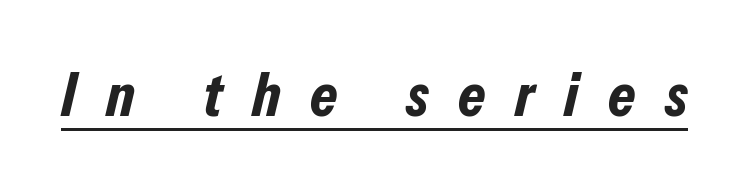
Q: Is the text bold? A: Yes.
Q: Is the text italic (slanted)? A: Yes, it leans right by about 13 degrees.
Q: Is the text underlined? A: Yes.
Q: Is the spacing between letters normal or unusually wide? A: Unusually wide.
Q: Width (condensed, normal, or wide)? A: Condensed.
Q: Stroke contrast? A: Low.
Q: x-height? A: Medium.
Q: Monospaced? A: No.
